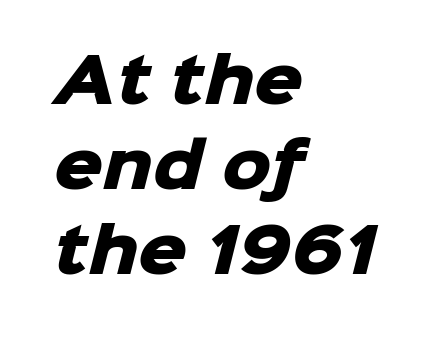
The image shows 61 px heavy sans-serif type; set left-aligned, normal line spacing (1.39x), normal letter spacing, not underlined; low stroke contrast and a medium x-height.
